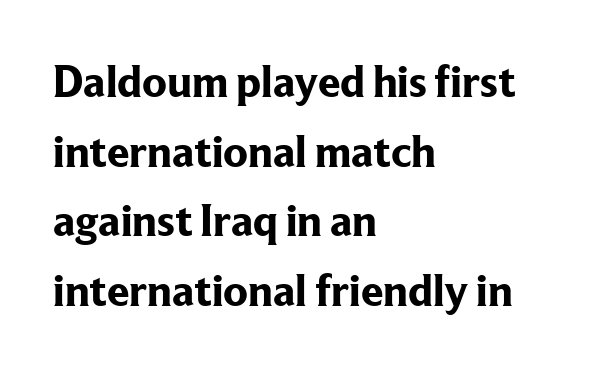
The image shows 45 px bold serif type, upright; set left-aligned, normal line spacing (1.55x), normal letter spacing, not underlined; low stroke contrast and a medium x-height.
